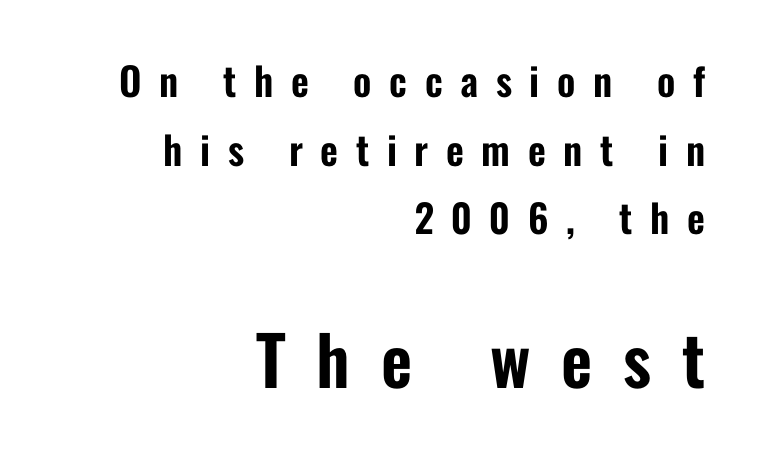
The image shows 68 px condensed sans-serif type, upright; set right-aligned, line spacing 1.76x, unusually wide letter spacing (+0.45 em), not underlined; the second (bottom) block is 1.74x larger; low stroke contrast and a medium x-height.
